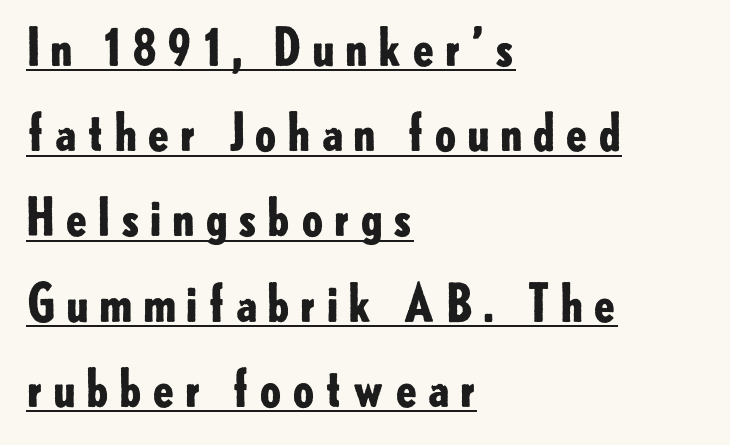
Proportional: the letters do not fall into vertical columns. Typographically, this falls in the sans-serif category. The letters are bold, with thick, heavy strokes. Looks like someone drew a line under every word here. The passage is arranged the way most books set body copy — flush left.
